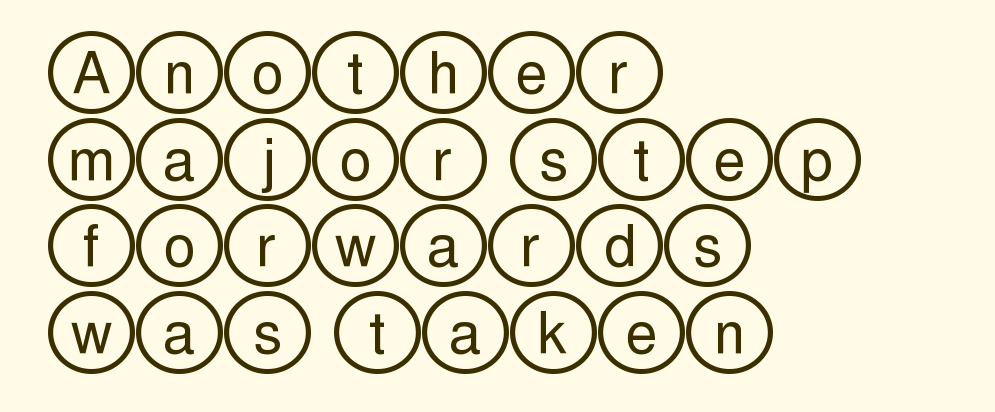
Q: Is the text italic (slanted)? A: No, it is upright.
Q: Is the text underlined? A: No.
Q: How is the paragraph aligned? A: Left-aligned.
Q: Is the spacing between letters normal or unusually wide? A: Normal.
Q: Is the spacing between lines tight, normal or loose? A: Normal.
Q: Width (condensed, normal, or wide)? A: Wide.
Q: x-height? A: Large.
